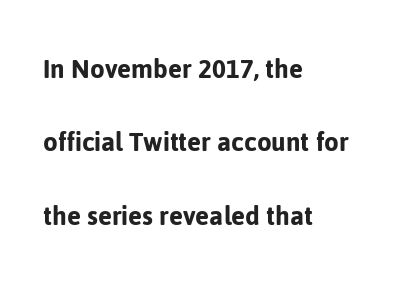
The image shows 30 px sans-serif type, upright; set left-aligned, loose line spacing (2.45x), normal letter spacing, not underlined; low stroke contrast and a medium x-height.
